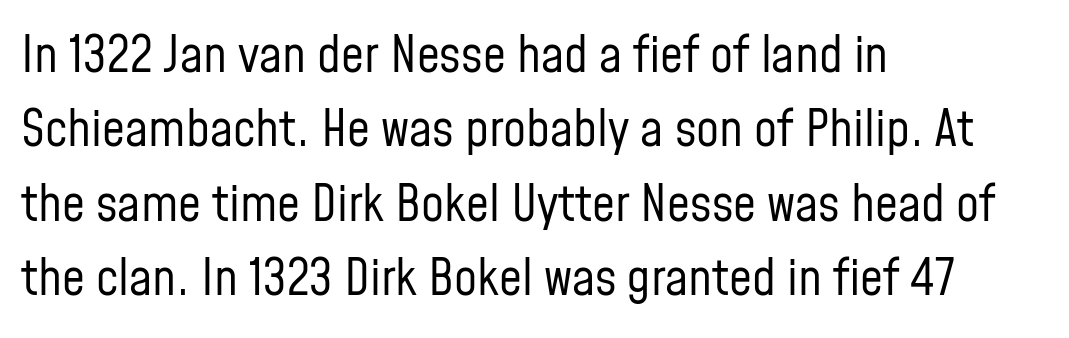
The image shows 51 px regular-weight, condensed sans-serif type, upright; set left-aligned, normal line spacing (1.46x), normal letter spacing, not underlined; low stroke contrast and a medium x-height.
